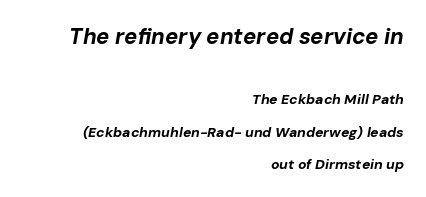
{"italic": "yes", "lean": "right", "slant_degrees": 10, "bold": "yes", "underline": "no", "align": "right", "line_spacing": "loose", "line_spacing_ratio": 2.31, "letter_spacing": "normal", "letter_spacing_em": 0.0, "larger_block": "first", "size_ratio": 1.57, "glyph_px": 22}
